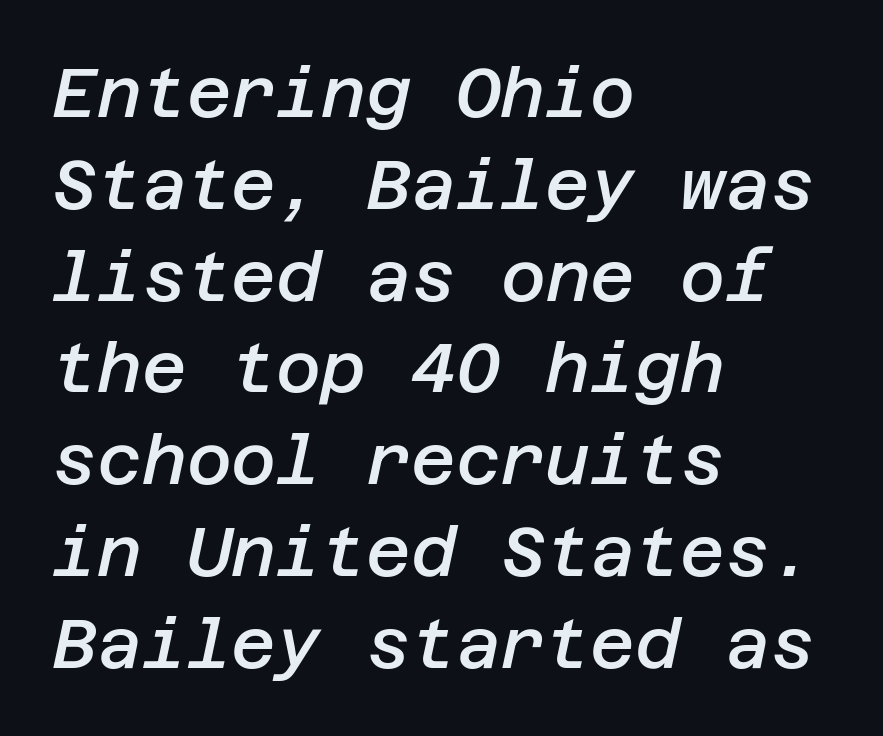
Notice how the passage keeps a crisp vertical edge on the left only. The passage shown stacks its lines at a standard gap. Looking at the ascenders, they clearly lean. Look at the tracking — it's just the regular setting, nothing added. Nobody drew a line under any word here.
